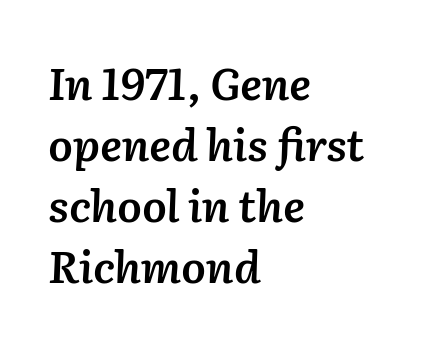
Q: Is the text bold? A: Semi-bold.
Q: Is the text italic (slanted)? A: Yes, it leans right by about 2 degrees.
Q: Is the text underlined? A: No.
Q: How is the paragraph aligned? A: Left-aligned.
Q: Is the spacing between letters normal or unusually wide? A: Normal.
Q: Is the spacing between lines tight, normal or loose? A: Normal.
Q: Width (condensed, normal, or wide)? A: Normal.
Q: Stroke contrast? A: Low.
Q: x-height? A: Medium.
Q: Monospaced? A: No.
